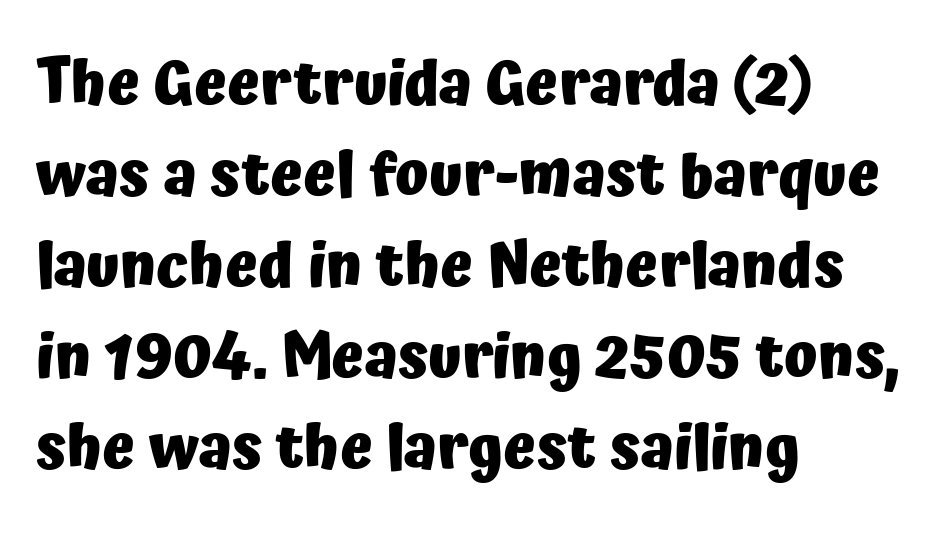
Q: Is the text bold? A: Yes.
Q: Is the text italic (slanted)? A: No, it is upright.
Q: Is the typeface a serif or a sans-serif typeface? A: Sans-serif.
Q: Is the text underlined? A: No.
Q: How is the paragraph aligned? A: Left-aligned.
Q: Is the spacing between letters normal or unusually wide? A: Normal.
Q: Is the spacing between lines tight, normal or loose? A: Normal.
Q: Width (condensed, normal, or wide)? A: Normal.
Q: Stroke contrast? A: Low.
Q: x-height? A: Medium.
Q: Monospaced? A: No.
